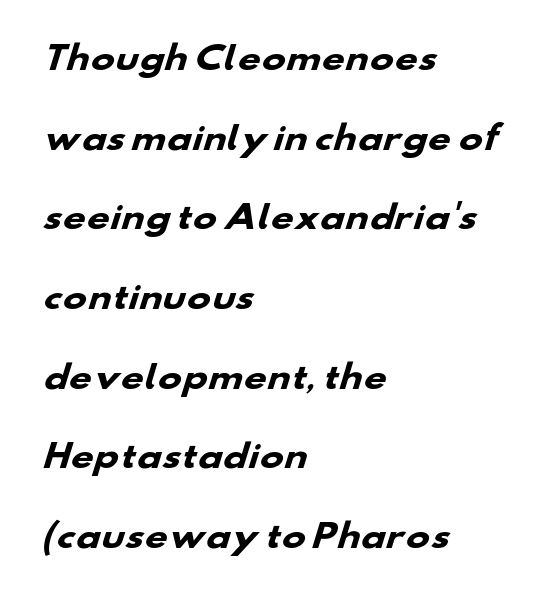
Q: Is the text bold? A: Yes.
Q: Is the typeface a serif or a sans-serif typeface? A: Sans-serif.
Q: Is the text underlined? A: No.
Q: How is the paragraph aligned? A: Left-aligned.
Q: Is the spacing between letters normal or unusually wide? A: Normal.
Q: Is the spacing between lines tight, normal or loose? A: Loose.
Q: Width (condensed, normal, or wide)? A: Wide.
Q: Stroke contrast? A: Low.
Q: x-height? A: Small.
Q: Monospaced? A: No.
